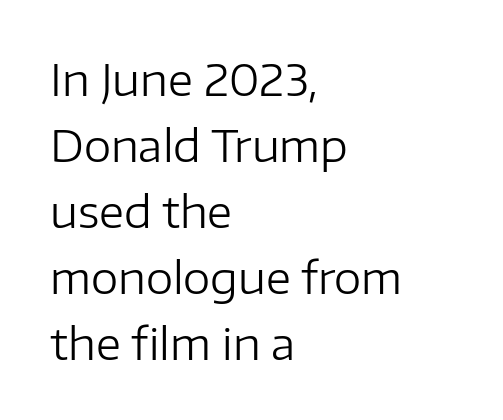
The image shows 44 px regular-weight sans-serif type, upright; set left-aligned, normal line spacing (1.5x), normal letter spacing, not underlined; low stroke contrast and a medium x-height.
